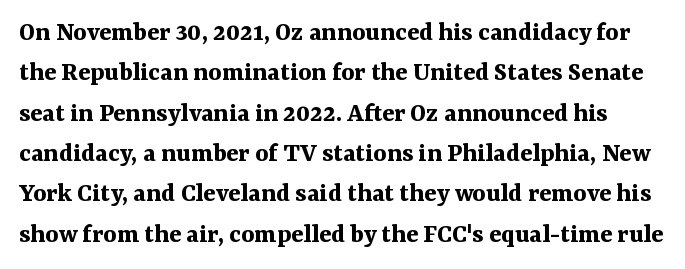
Q: Is the text bold? A: Yes.
Q: Is the text italic (slanted)? A: No, it is upright.
Q: Is the typeface a serif or a sans-serif typeface? A: Serif.
Q: Is the text underlined? A: No.
Q: Is the spacing between letters normal or unusually wide? A: Normal.
Q: Is the spacing between lines tight, normal or loose? A: Normal.
Q: Width (condensed, normal, or wide)? A: Normal.
Q: Stroke contrast? A: Medium.
Q: x-height? A: Medium.
Q: Monospaced? A: No.
